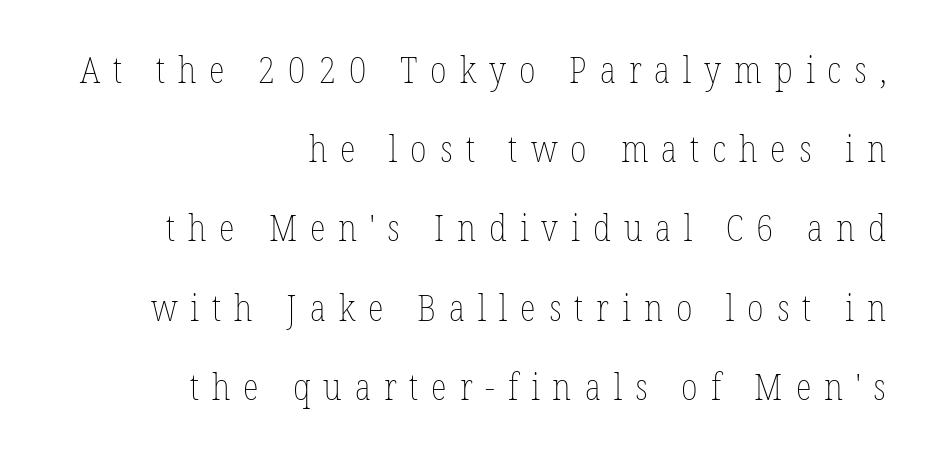
{"italic": "no", "bold": "no", "weight": "thin", "width": "condensed", "stroke_contrast": "low", "x_height": "medium", "monospaced": "no", "underline": "no", "align": "right", "line_spacing": "loose", "line_spacing_ratio": 2.14, "letter_spacing": "wide", "letter_spacing_em": 0.35, "glyph_px": 37}
